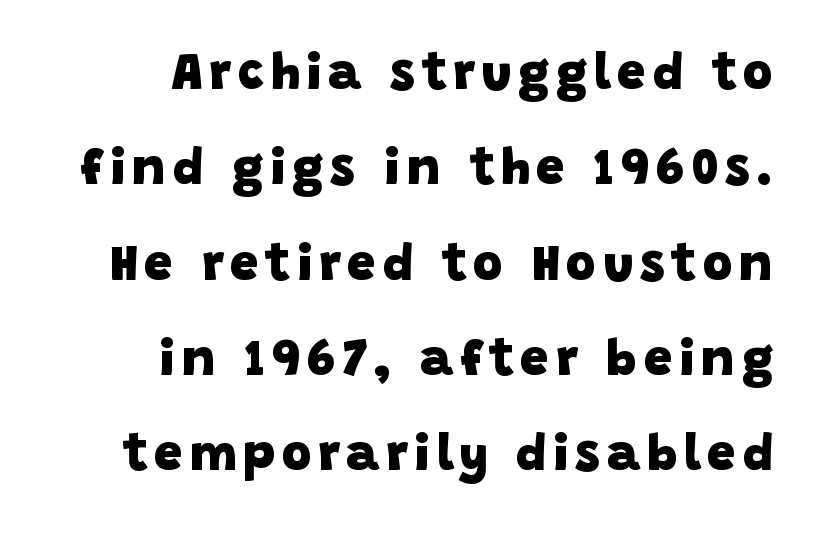
{"serif": "no", "bold": "yes", "weight": "heavy", "width": "normal", "stroke_contrast": "low", "x_height": "large", "monospaced": "no", "underline": "no", "align": "right", "line_spacing_ratio": 1.87, "glyph_px": 51}
